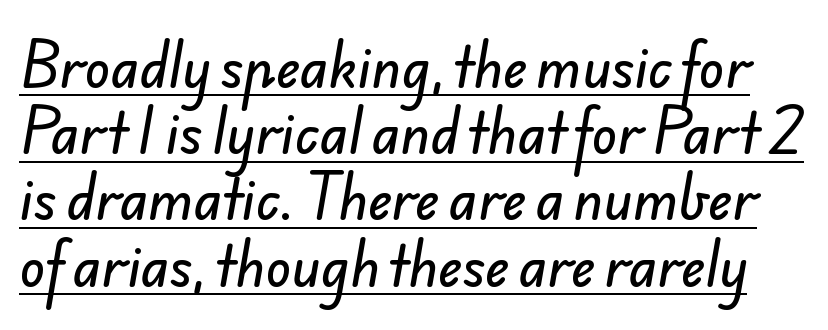
This sample carries an underscore along the baseline area. The rendering uses natural spacing where letterforms have individual widths. This rendering leaves character spacing at its baseline value. Is this a sans? Yes — the strokes have no serifs. A typesetter would call this leading conventional body-copy spacing.
